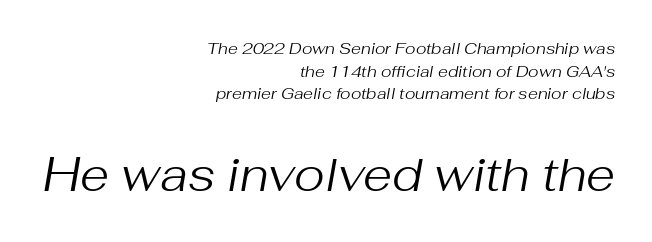
{"italic": "yes", "lean": "right", "slant_degrees": 10, "bold": "no", "weight": "regular", "width": "normal", "stroke_contrast": "medium", "x_height": "medium", "monospaced": "no", "underline": "no", "align": "right", "line_spacing": "normal", "line_spacing_ratio": 1.42, "letter_spacing": "normal", "letter_spacing_em": 0.0, "larger_block": "second", "size_ratio": 2.94, "glyph_px": 47}
